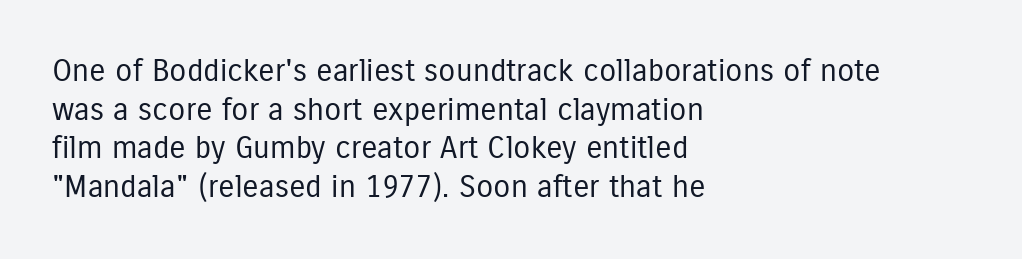
Quick note: underline off. A typesetter would call this zero additional tracking. Stems and bowls with no extra thickness — not bold. Notice how the stems are strictly vertical — no italics here. If you measured baseline to baseline, you'd find a middling distance. The glyphs in this specimen are sans serif.
